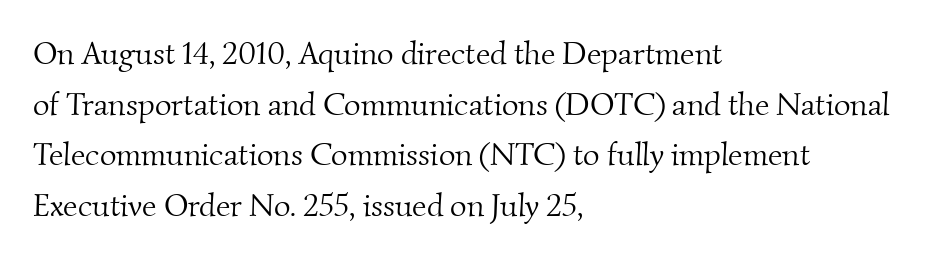
Q: Is the text bold? A: No.
Q: Is the typeface a serif or a sans-serif typeface? A: Serif.
Q: Is the text underlined? A: No.
Q: How is the paragraph aligned? A: Left-aligned.
Q: Is the spacing between letters normal or unusually wide? A: Normal.
Q: Is the spacing between lines tight, normal or loose? A: Normal.
Q: Width (condensed, normal, or wide)? A: Normal.
Q: Stroke contrast? A: Medium.
Q: x-height? A: Small.
Q: Monospaced? A: No.
